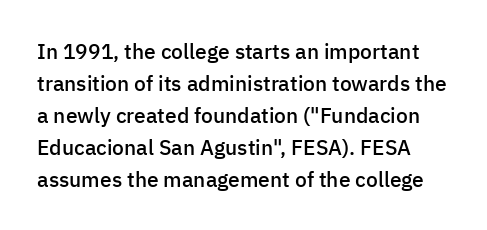
Q: Is the text bold? A: Semi-bold.
Q: Is the text italic (slanted)? A: No, it is upright.
Q: Is the text underlined? A: No.
Q: Is the spacing between letters normal or unusually wide? A: Normal.
Q: Is the spacing between lines tight, normal or loose? A: Normal.
